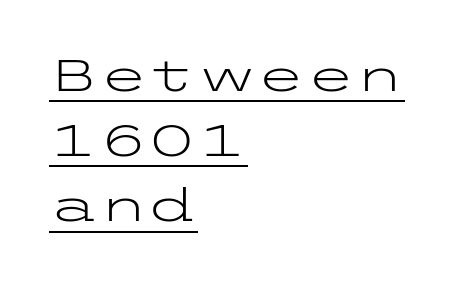
Q: Is the text bold? A: No.
Q: Is the text italic (slanted)? A: No, it is upright.
Q: Is the typeface a serif or a sans-serif typeface? A: Sans-serif.
Q: Is the text underlined? A: Yes.
Q: How is the paragraph aligned? A: Left-aligned.
Q: Is the spacing between letters normal or unusually wide? A: Normal.
Q: Is the spacing between lines tight, normal or loose? A: Normal.
Q: Width (condensed, normal, or wide)? A: Wide.
Q: Stroke contrast? A: Low.
Q: x-height? A: Medium.
